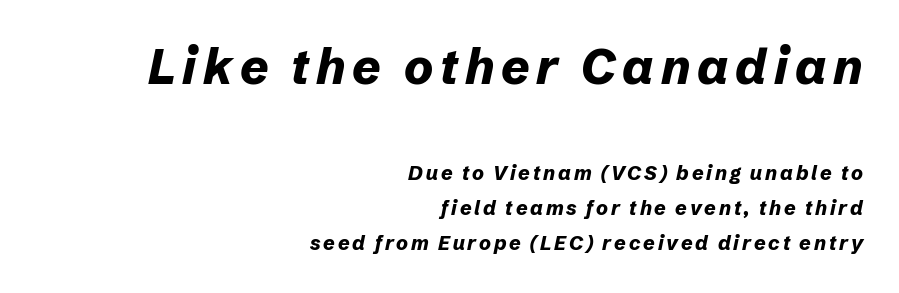
Quick note: underline off. The block sitting higher on the canvas is the one with enlarged characters. The glyphs have the mass of a bold cut. This sample has the flowing, uneven cadence of proportional lettering. In terms of posture, this sample is oblique.
